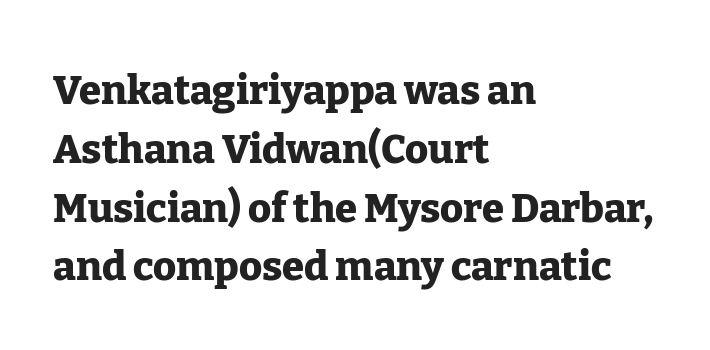
{"serif": "yes", "italic": "no", "bold": "yes", "weight": "heavy", "width": "normal", "stroke_contrast": "low", "x_height": "medium", "monospaced": "no", "underline": "no", "align": "left", "line_spacing": "normal", "line_spacing_ratio": 1.47, "letter_spacing": "normal", "letter_spacing_em": 0.0, "glyph_px": 40}
